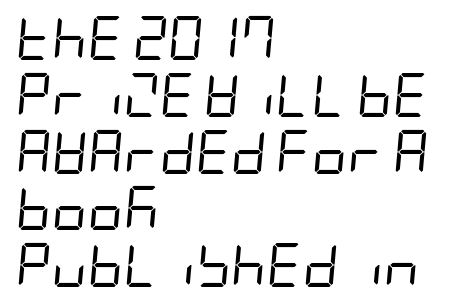
Q: Is the text bold? A: No.
Q: Is the text italic (slanted)? A: Yes, it leans right by about 5 degrees.
Q: Is the text underlined? A: No.
Q: How is the paragraph aligned? A: Left-aligned.
Q: Is the spacing between letters normal or unusually wide? A: Normal.
Q: Is the spacing between lines tight, normal or loose? A: Normal.
Q: Width (condensed, normal, or wide)? A: Condensed.
Q: Stroke contrast? A: Low.
Q: x-height? A: Large.
